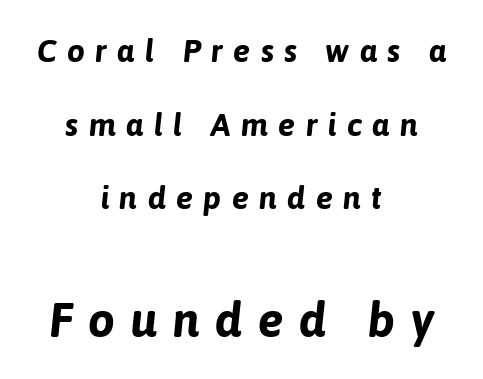
The passage shown begins with its smaller block and ends with its larger one. The passage shown is typed in a proportional face where columns would drift. Quick note: underline off. The paragraph shown floats in the horizontal middle. Quick note: interline space is abundant. Students, note that the glyphs here are deliberately spaced far apart.
